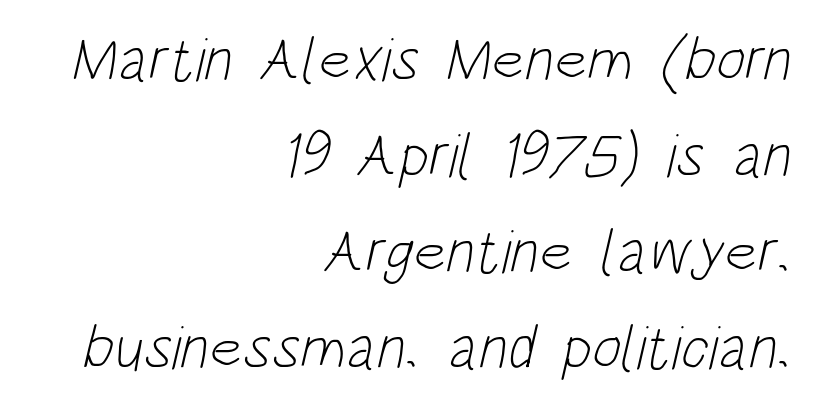
Q: Is the text bold? A: No.
Q: Is the typeface a serif or a sans-serif typeface? A: Sans-serif.
Q: Is the text underlined? A: No.
Q: How is the paragraph aligned? A: Right-aligned.
Q: Is the spacing between letters normal or unusually wide? A: Normal.
Q: Is the spacing between lines tight, normal or loose? A: Normal.
Q: Width (condensed, normal, or wide)? A: Condensed.
Q: Stroke contrast? A: Low.
Q: x-height? A: Large.
Q: Monospaced? A: No.
